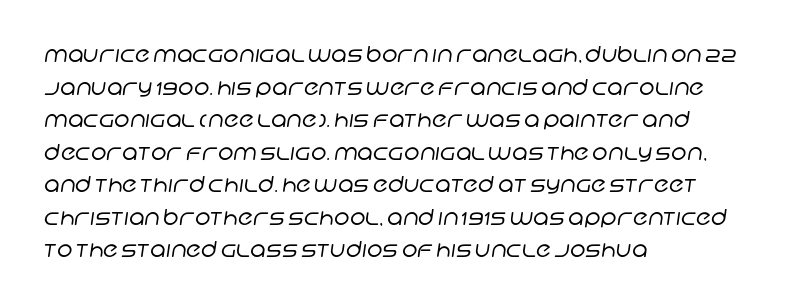
Q: Is the text bold? A: No.
Q: Is the text underlined? A: No.
Q: How is the paragraph aligned? A: Left-aligned.
Q: Is the spacing between letters normal or unusually wide? A: Normal.
Q: Is the spacing between lines tight, normal or loose? A: Normal.
